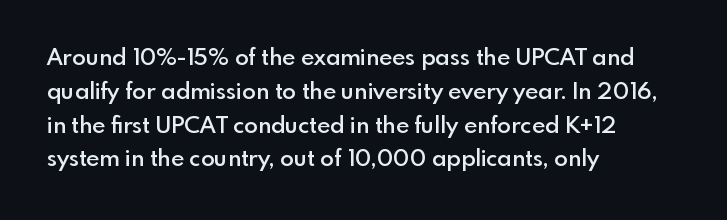
Q: Is the text bold? A: Semi-bold.
Q: Is the text italic (slanted)? A: No, it is upright.
Q: Is the text underlined? A: No.
Q: How is the paragraph aligned? A: Left-aligned.
Q: Is the spacing between letters normal or unusually wide? A: Normal.
Q: Is the spacing between lines tight, normal or loose? A: Normal.
